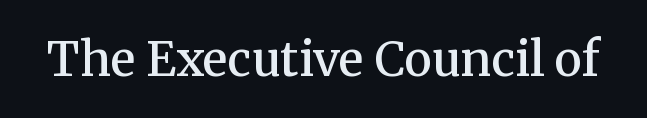
{"serif": "yes", "italic": "no", "bold": "semi", "weight": "semibold", "width": "normal", "stroke_contrast": "medium", "x_height": "medium", "monospaced": "no", "underline": "no", "letter_spacing": "normal", "letter_spacing_em": 0.0, "glyph_px": 47}
